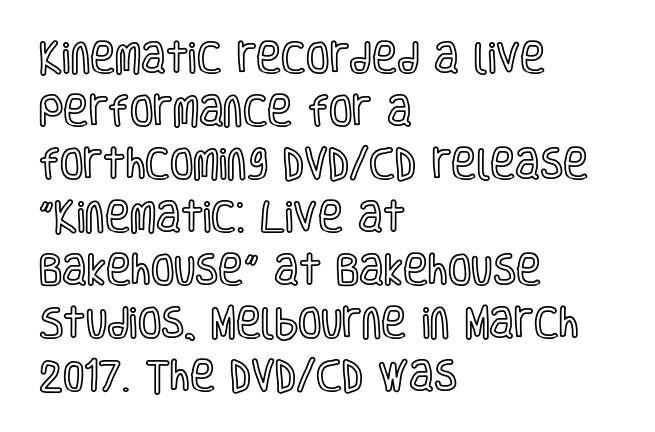
The image shows 34 px condensed type, upright; set left-aligned, normal line spacing (1.56x), normal letter spacing, not underlined; a large x-height.
